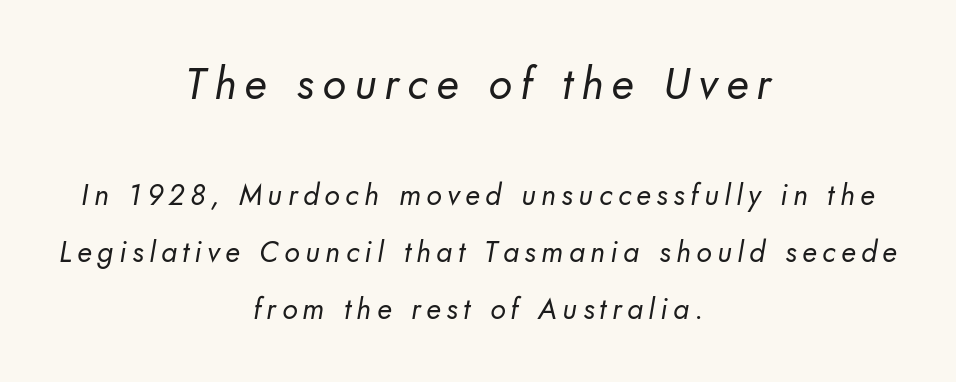
{"serif": "no", "bold": "no", "weight": "regular", "width": "normal", "stroke_contrast": "low", "x_height": "small", "monospaced": "no", "underline": "no", "align": "center", "line_spacing": "loose", "line_spacing_ratio": 1.97, "larger_block": "first", "size_ratio": 1.52, "glyph_px": 44}
